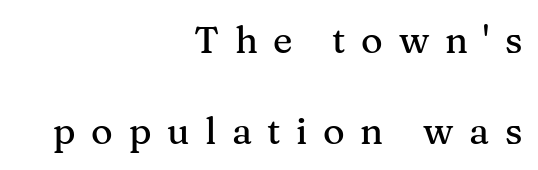
Q: Is the text italic (slanted)? A: No, it is upright.
Q: Is the typeface a serif or a sans-serif typeface? A: Serif.
Q: Is the text underlined? A: No.
Q: How is the paragraph aligned? A: Right-aligned.
Q: Is the spacing between letters normal or unusually wide? A: Unusually wide.
Q: Is the spacing between lines tight, normal or loose? A: Loose.
Q: Width (condensed, normal, or wide)? A: Normal.
Q: Stroke contrast? A: Medium.
Q: x-height? A: Medium.
Q: Monospaced? A: No.
